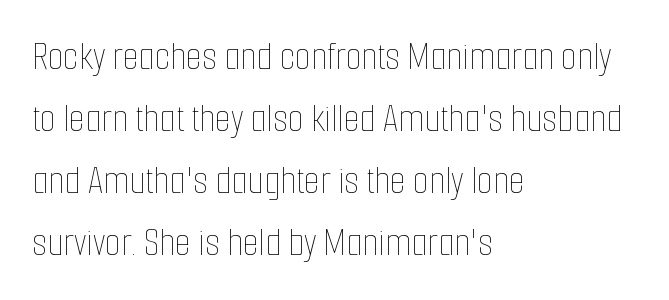
{"italic": "no", "bold": "no", "weight": "thin", "width": "condensed", "stroke_contrast": "low", "x_height": "medium", "monospaced": "no", "underline": "no", "align": "left", "line_spacing": "normal", "line_spacing_ratio": 1.51, "letter_spacing": "normal", "letter_spacing_em": 0.0, "glyph_px": 41}
